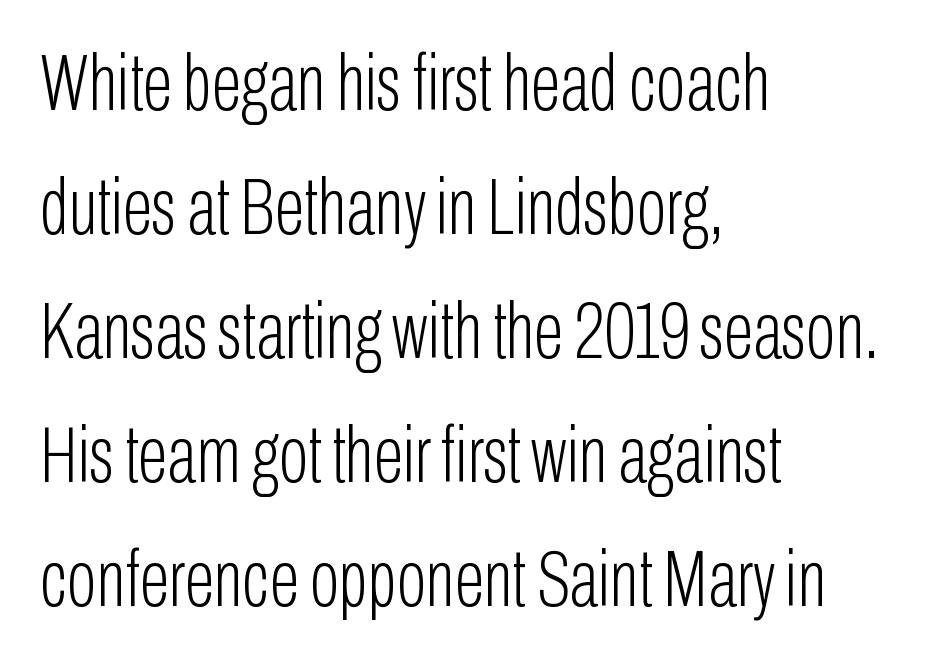
Every stem runs plumb, perpendicular to the baseline. Plain, unruled lines of type. Horizontal bands of white between lines are of average thickness. Looks like regular typesetting: each glyph gets only the width it needs. How are the letters spaced? Ordinarily, with no added tracking.
